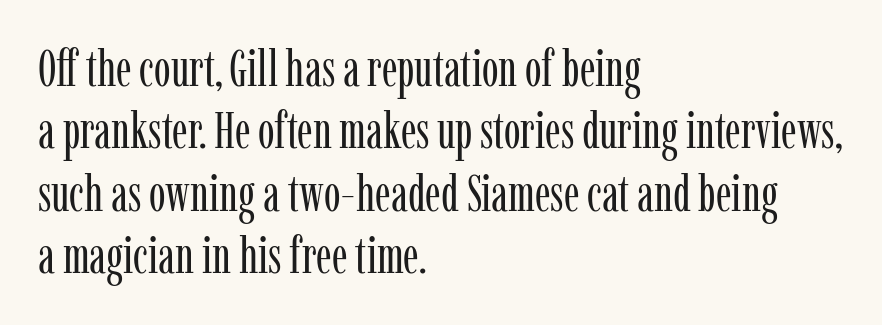
Each letter keeps its own natural width here, so spacing adapts to shape. To sum up the face: it has serifs. The characters are drawn with everyday or finer stroke widths. The area under the type is left untouched. Leftover space on each line is placed entirely after the last word.
